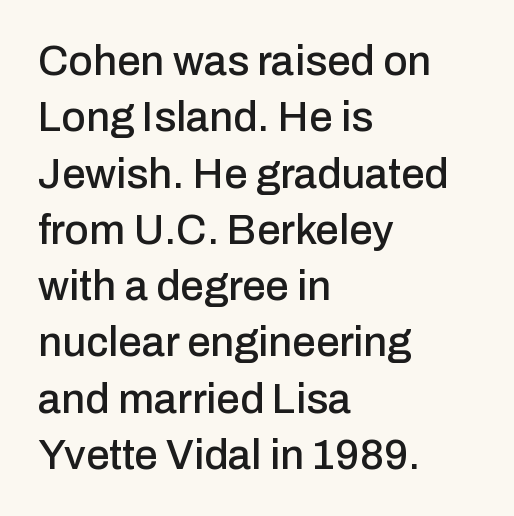
Q: Is the text italic (slanted)? A: No, it is upright.
Q: Is the typeface a serif or a sans-serif typeface? A: Sans-serif.
Q: Is the text underlined? A: No.
Q: How is the paragraph aligned? A: Left-aligned.
Q: Is the spacing between letters normal or unusually wide? A: Normal.
Q: Is the spacing between lines tight, normal or loose? A: Normal.
Q: Width (condensed, normal, or wide)? A: Normal.
Q: Stroke contrast? A: Low.
Q: x-height? A: Medium.
Q: Monospaced? A: No.
